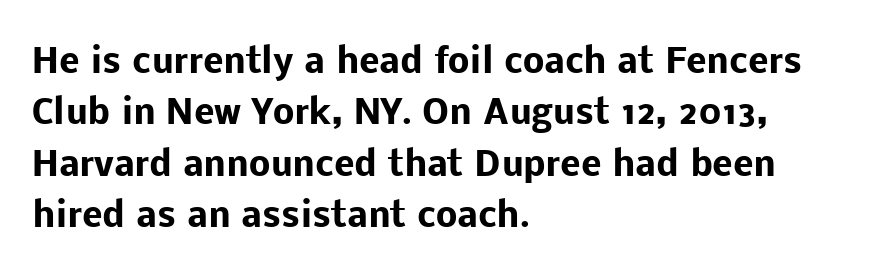
What's the leading like? Ordinary, nothing unusual. Does the copy run flush right? No — it runs flush left. Characters follow at the spacing the type designer built in. Strokes here are thick enough to call this a true bold. Observe the absence of serifs on each vertical stroke in this sample. Nope, not italic — everything's standing straight.
